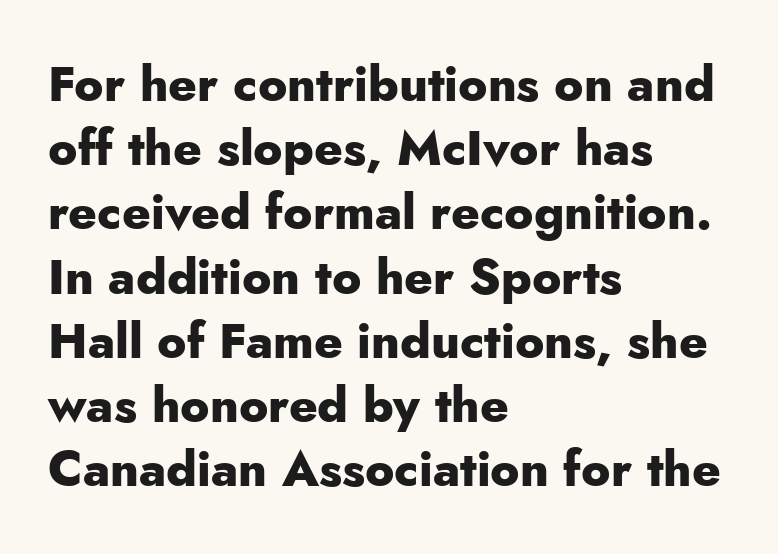
Q: Is the text bold? A: Yes.
Q: Is the text italic (slanted)? A: No, it is upright.
Q: Is the typeface a serif or a sans-serif typeface? A: Sans-serif.
Q: Is the text underlined? A: No.
Q: How is the paragraph aligned? A: Left-aligned.
Q: Is the spacing between letters normal or unusually wide? A: Normal.
Q: Is the spacing between lines tight, normal or loose? A: Normal.
Q: Width (condensed, normal, or wide)? A: Normal.
Q: Stroke contrast? A: Low.
Q: x-height? A: Small.
Q: Monospaced? A: No.
